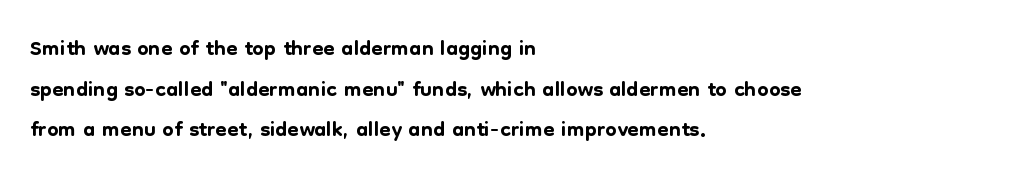
Look at the tracking — it's just the regular setting, nothing added. Any mark beneath the type? The region is blank. Short and long lines alike share a common starting point at left. Tall strokes in this sample are plumb rather than angled.
